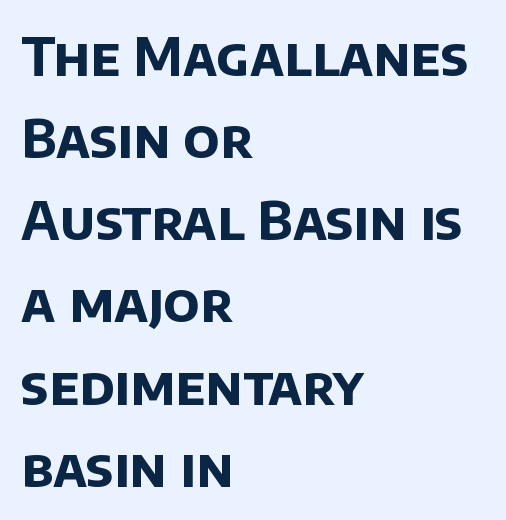
{"serif": "no", "bold": "yes", "weight": "bold", "width": "normal", "stroke_contrast": "low", "x_height": "large", "monospaced": "no", "underline": "no", "align": "left", "line_spacing": "normal", "line_spacing_ratio": 1.55, "letter_spacing": "normal", "letter_spacing_em": 0.0, "glyph_px": 53}
